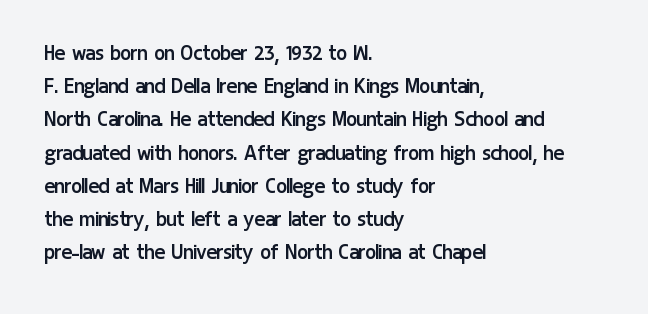
{"italic": "no", "bold": "no", "underline": "no", "align": "left", "line_spacing": "normal", "line_spacing_ratio": 1.33, "letter_spacing": "normal", "letter_spacing_em": 0.0, "glyph_px": 25}
